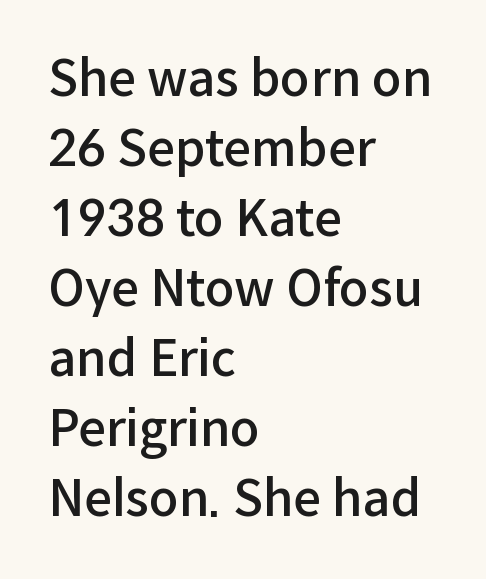
The face used here is rendered with its standard letterfit. Does the type have serifs? No, each stem ends abruptly. Each glyph is drawn with semibold strokes, heavier than normal yet not fully bold. The typography opts for an upright posture over an oblique one. The setting favours the left margin, as ordinary paragraphs usually do.
